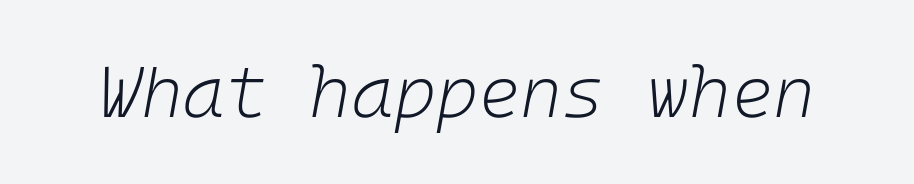
Letters rest on an invisible, unmarked baseline. Spacing between characters is what you'd get straight out of the box. Unbolded letterforms with no extra heft. Yep, that's italic — everything's leaning.
